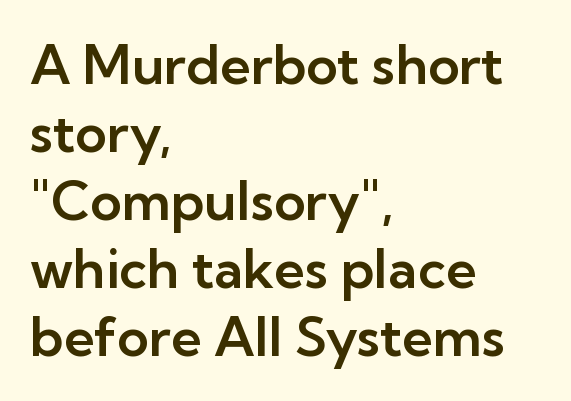
The image shows 54 px sans-serif type, upright; set left-aligned, normal line spacing (1.26x), normal letter spacing, not underlined; low stroke contrast and a medium x-height.
